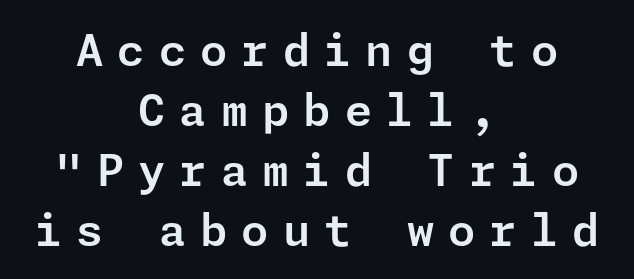
Q: Is the text italic (slanted)? A: No, it is upright.
Q: Is the typeface a serif or a sans-serif typeface? A: Sans-serif.
Q: Is the text underlined? A: No.
Q: How is the paragraph aligned? A: Centered.
Q: Is the spacing between letters normal or unusually wide? A: Unusually wide.
Q: Is the spacing between lines tight, normal or loose? A: Normal.
Q: Width (condensed, normal, or wide)? A: Normal.
Q: Stroke contrast? A: Low.
Q: x-height? A: Medium.
